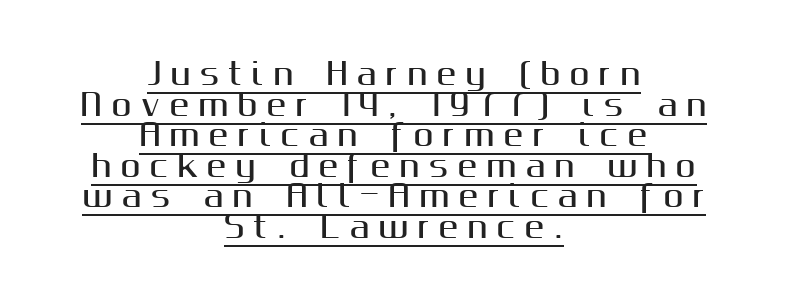
The image shows 30 px sans-serif type, upright; set centered, tight line spacing (1.02x), unusually wide letter spacing (+0.3 em), underlined; medium stroke contrast and a medium x-height.
